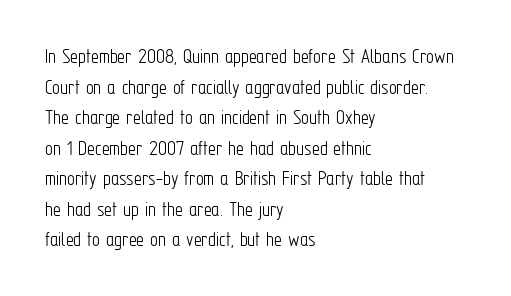
Q: Is the text bold? A: No.
Q: Is the text italic (slanted)? A: No, it is upright.
Q: Is the text underlined? A: No.
Q: How is the paragraph aligned? A: Left-aligned.
Q: Is the spacing between letters normal or unusually wide? A: Normal.
Q: Is the spacing between lines tight, normal or loose? A: Normal.
